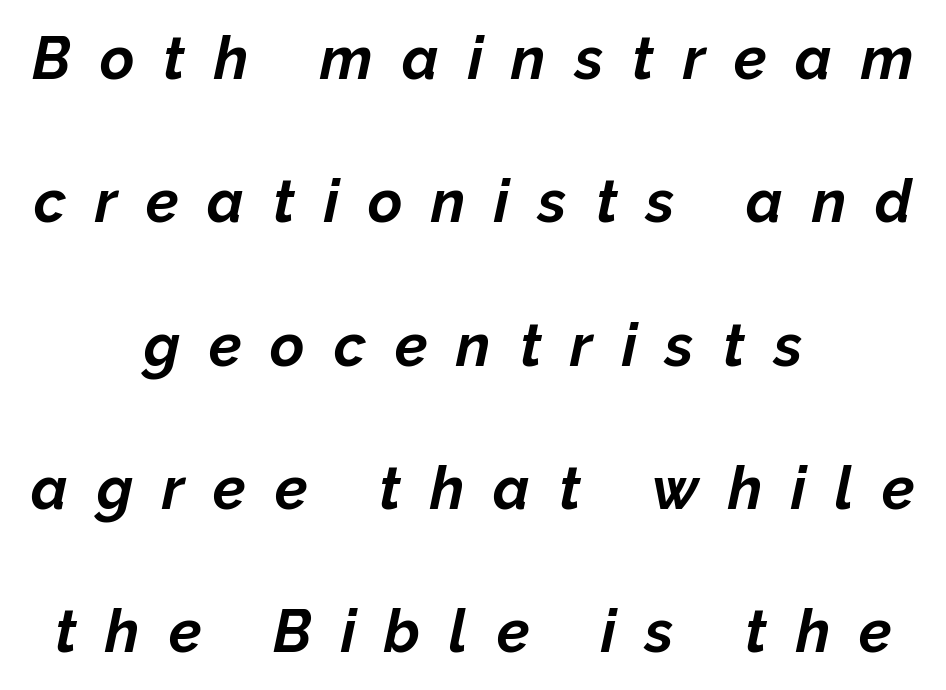
{"italic": "yes", "lean": "right", "slant_degrees": 12, "bold": "yes", "weight": "bold", "width": "normal", "stroke_contrast": "low", "x_height": "medium", "monospaced": "no", "underline": "no", "align": "center", "line_spacing": "loose", "line_spacing_ratio": 2.43, "letter_spacing": "wide", "letter_spacing_em": 0.49, "glyph_px": 59}
